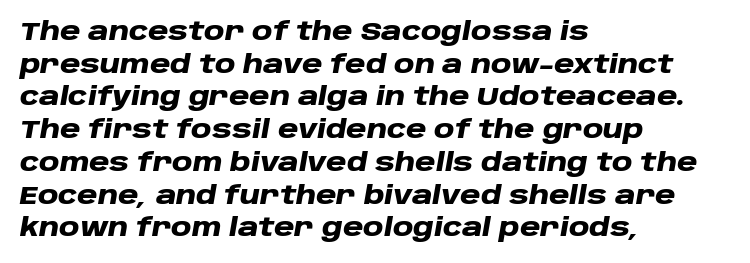
The image shows 25 px bold type, italic (leaning right); set left-aligned, normal line spacing (1.31x), normal letter spacing, not underlined.
